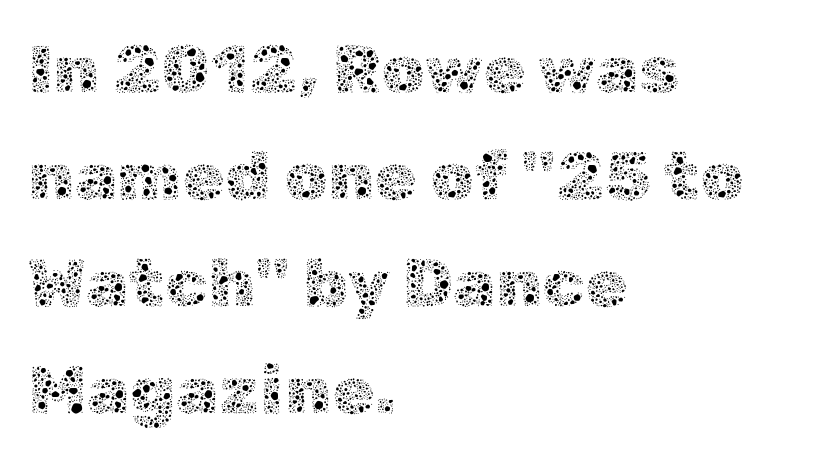
Q: Is the text bold? A: No.
Q: Is the text italic (slanted)? A: No, it is upright.
Q: Is the text underlined? A: No.
Q: How is the paragraph aligned? A: Left-aligned.
Q: Is the spacing between letters normal or unusually wide? A: Normal.
Q: Is the spacing between lines tight, normal or loose? A: Normal.
Q: Width (condensed, normal, or wide)? A: Normal.
Q: x-height? A: Medium.
Q: Monospaced? A: No.
